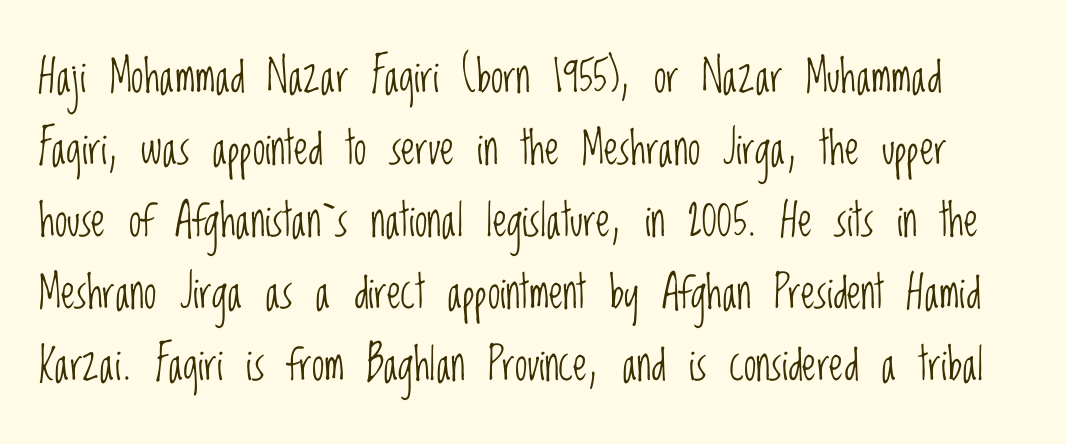
The image shows 45 px light, condensed sans-serif type, upright; set normal line spacing (1.6x), normal letter spacing, not underlined; low stroke contrast and a large x-height.
